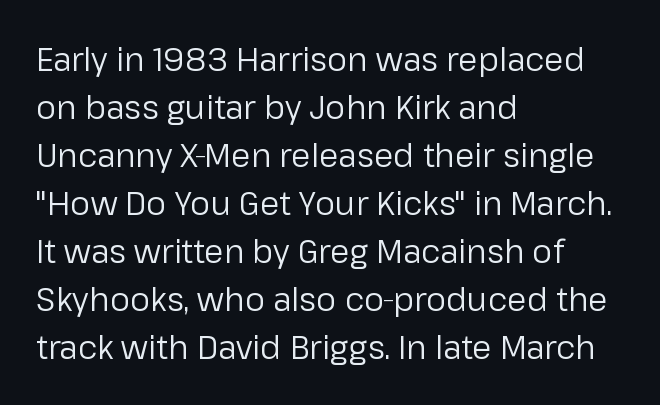
Q: Is the text bold? A: No.
Q: Is the text italic (slanted)? A: No, it is upright.
Q: Is the typeface a serif or a sans-serif typeface? A: Sans-serif.
Q: Is the text underlined? A: No.
Q: How is the paragraph aligned? A: Left-aligned.
Q: Is the spacing between letters normal or unusually wide? A: Normal.
Q: Is the spacing between lines tight, normal or loose? A: Normal.
Q: Width (condensed, normal, or wide)? A: Normal.
Q: Stroke contrast? A: Low.
Q: x-height? A: Medium.
Q: Monospaced? A: No.
